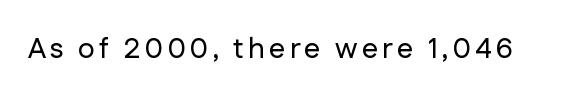
Q: Is the text italic (slanted)? A: No, it is upright.
Q: Is the typeface a serif or a sans-serif typeface? A: Sans-serif.
Q: Is the text underlined? A: No.
Q: Width (condensed, normal, or wide)? A: Normal.
Q: Stroke contrast? A: Low.
Q: x-height? A: Medium.
Q: Monospaced? A: No.
